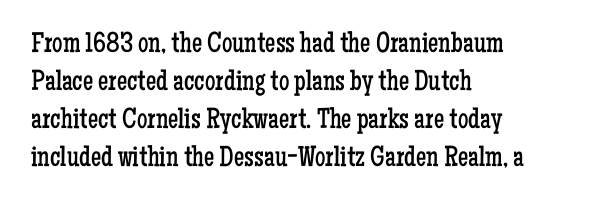
Proportional: the letters do not fall into vertical columns. Observe the serifs anchoring each vertical stroke in this sample. This is roman type, the default non-slanted kind. The letters sit at their default tracking, neither squeezed nor spread.
